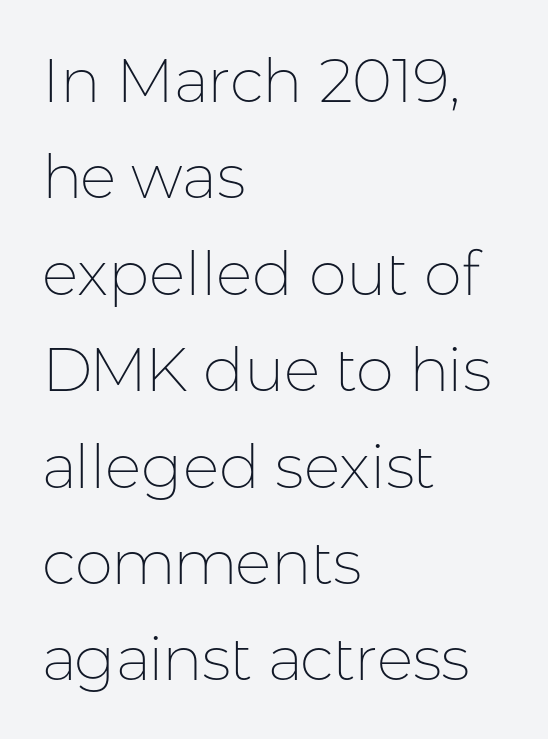
The image shows 61 px thin sans-serif type, upright; set left-aligned, normal line spacing (1.58x), normal letter spacing, not underlined; low stroke contrast and a medium x-height.
